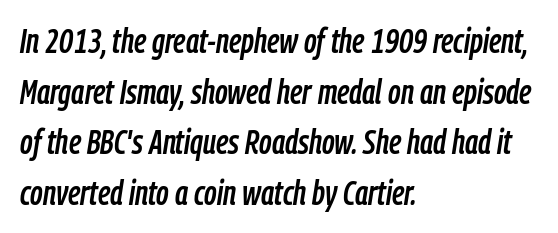
The image shows 34 px condensed type, italic (leaning right); set left-aligned, normal line spacing (1.49x), normal letter spacing, not underlined; low stroke contrast and a medium x-height.
